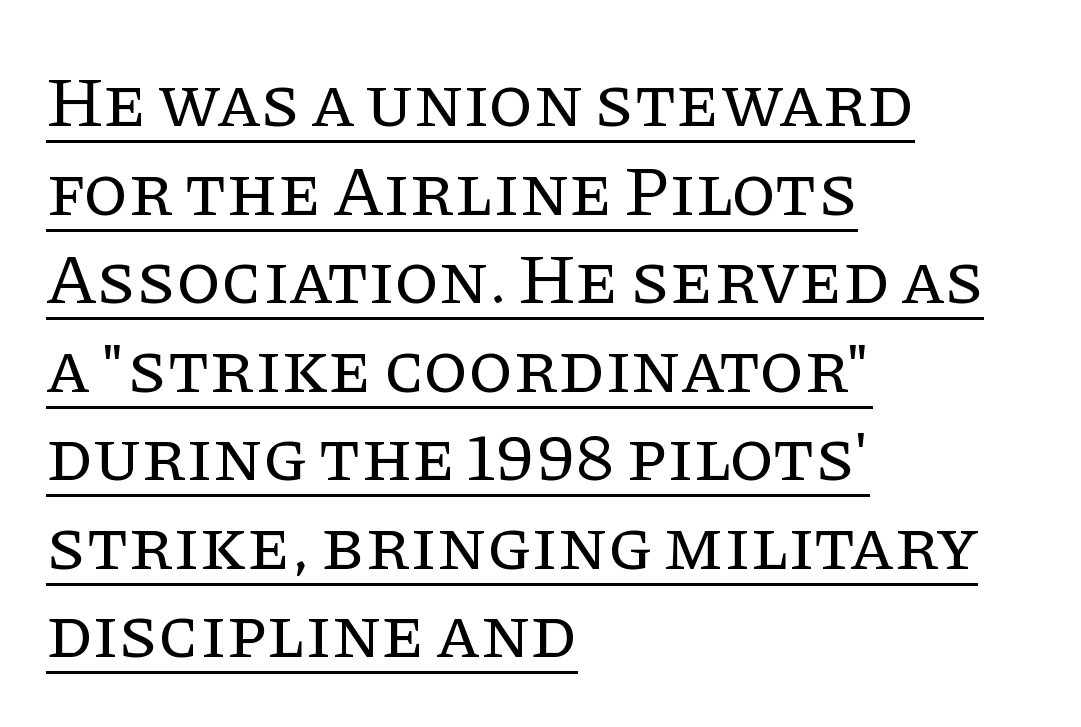
The image shows 72 px regular-weight serif type, upright; set left-aligned, line spacing 1.23x, normal letter spacing, underlined; low stroke contrast and a large x-height.
